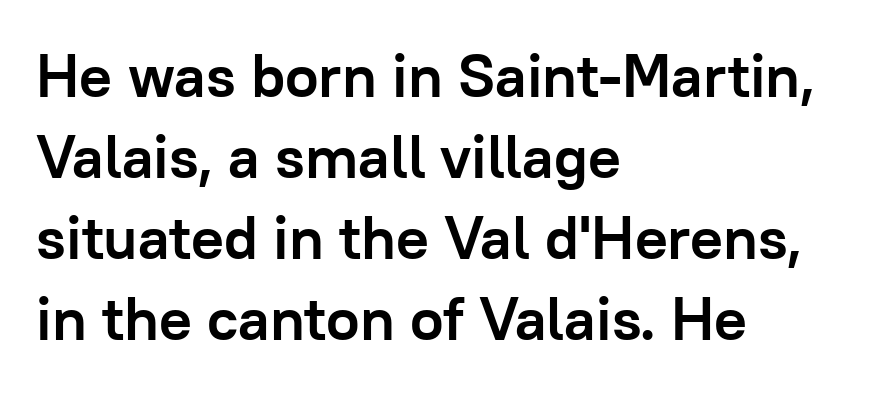
I'd describe the lettering as bold — thick and assertive. Think of a printed novel: that variable character pitch is what you see here. The vertical gap from one line to the next is medium. Do the letters lean? They stand straight. The text was rendered using a sans face with plain stroke endings.
